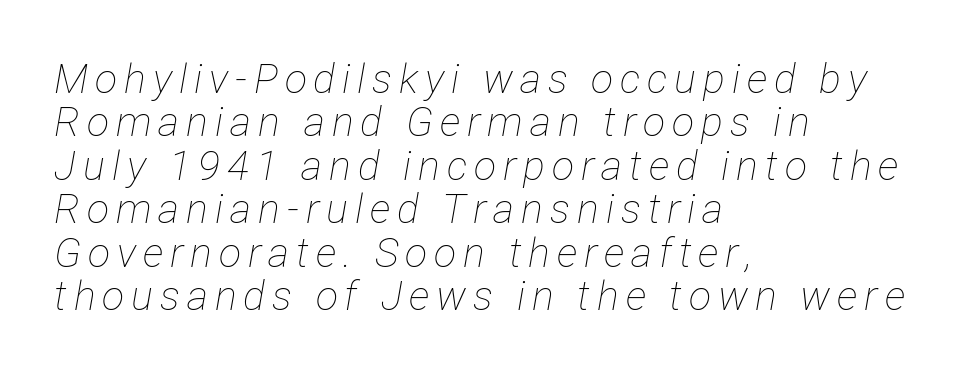
Q: Is the text bold? A: No.
Q: Is the text italic (slanted)? A: Yes, it leans right by about 12 degrees.
Q: Is the text underlined? A: No.
Q: How is the paragraph aligned? A: Left-aligned.
Q: Is the spacing between lines tight, normal or loose? A: Tight.
Q: Width (condensed, normal, or wide)? A: Condensed.
Q: Stroke contrast? A: Low.
Q: x-height? A: Medium.
Q: Monospaced? A: No.
